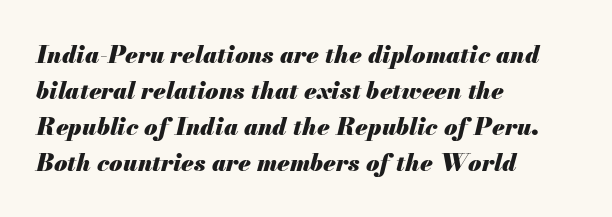
The image shows 24 px bold type, italic (leaning right); set left-aligned, normal line spacing (1.5x), normal letter spacing, not underlined.
